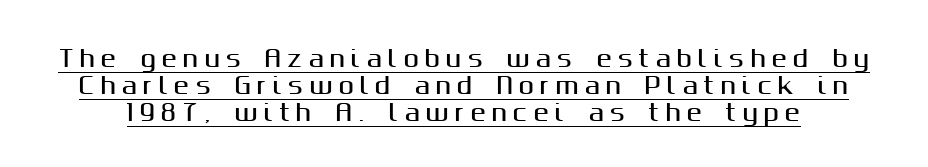
The image shows 23 px text type, upright; set line spacing 1.17x, unusually wide letter spacing (+0.26 em), underlined.
